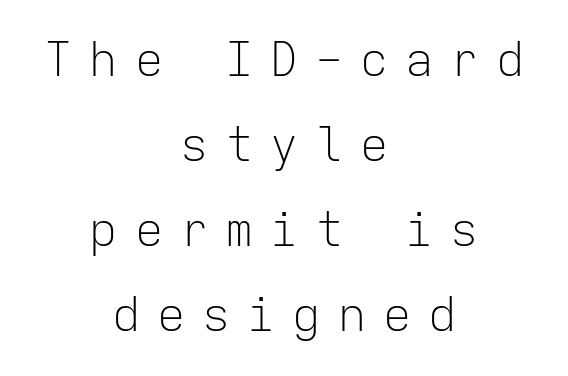
The image shows 47 px light sans-serif type, upright, monospaced; set centered, line spacing 1.81x, unusually wide letter spacing (+0.36 em), not underlined; low stroke contrast and a medium x-height.
